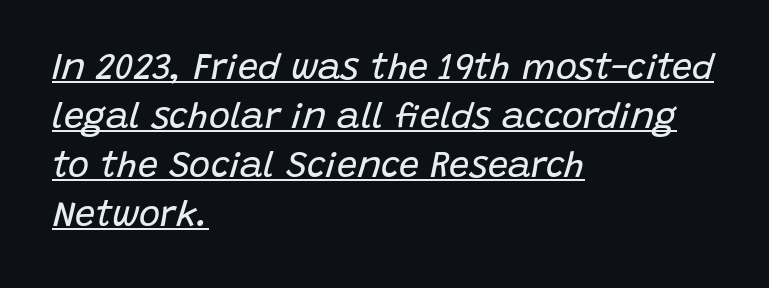
{"italic": "yes", "lean": "right", "slant_degrees": 15, "bold": "no", "weight": "regular", "width": "normal", "stroke_contrast": "low", "x_height": "large", "monospaced": "no", "underline": "yes", "align": "left", "line_spacing": "normal", "line_spacing_ratio": 1.36, "letter_spacing": "normal", "letter_spacing_em": 0.0, "glyph_px": 36}
